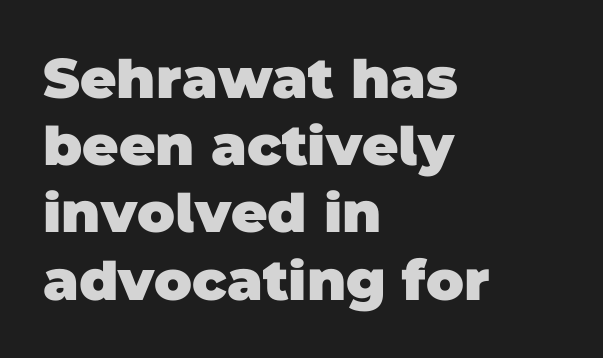
Students, this is bold: see how much ink each stroke carries. Each word holds together tightly as a unit, with standard inter-letter gaps. Type without underlining. Which margin do the lines hug? The left one — the right edge is uneven. Type style note: lacks serifs. The face used here is proportionally spaced, like ordinary book or web type.
